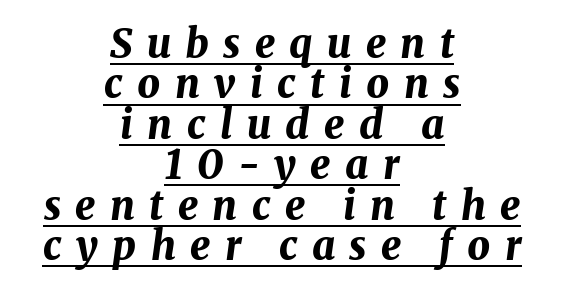
Q: Is the text bold? A: Yes.
Q: Is the text italic (slanted)? A: Yes, it leans right by about 8 degrees.
Q: Is the text underlined? A: Yes.
Q: How is the paragraph aligned? A: Centered.
Q: Is the spacing between letters normal or unusually wide? A: Unusually wide.
Q: Is the spacing between lines tight, normal or loose? A: Tight.
Q: Width (condensed, normal, or wide)? A: Normal.
Q: Stroke contrast? A: Medium.
Q: x-height? A: Medium.
Q: Monospaced? A: No.
